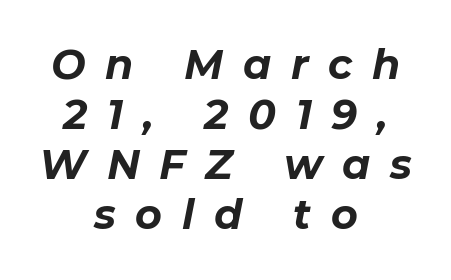
Is the type bold? Yes — the strokes are clearly thick and heavy. The lines are quadded center. These lines have a slow, spaced-out rhythm from letter to letter. Is this a fixed-width face? No — the glyphs have proportional, varying widths. Plain, unruled lines of type. Compared with ordinary roman type, these characters are visibly tilted.
